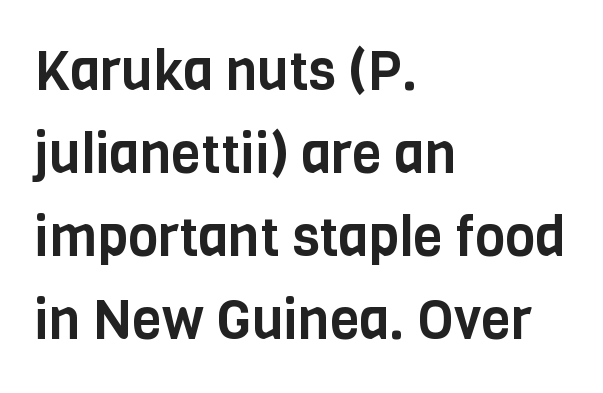
{"serif": "no", "italic": "no", "width": "condensed", "stroke_contrast": "low", "x_height": "large", "monospaced": "no", "underline": "no", "align": "left", "line_spacing": "normal", "line_spacing_ratio": 1.51, "letter_spacing": "normal", "letter_spacing_em": 0.0, "glyph_px": 55}
